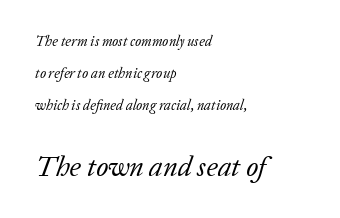
{"serif": "yes", "italic": "yes", "lean": "right", "slant_degrees": 20, "bold": "no", "weight": "regular", "width": "normal", "stroke_contrast": "low", "x_height": "medium", "monospaced": "no", "underline": "no", "align": "left", "line_spacing": "loose", "line_spacing_ratio": 2.29, "letter_spacing": "normal", "letter_spacing_em": 0.0, "larger_block": "second", "size_ratio": 2.0, "glyph_px": 28}
